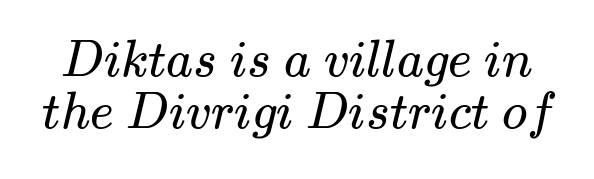
The image shows 51 px regular-weight, wide serif type; set tight line spacing (1.01x), normal letter spacing, not underlined; medium stroke contrast and a small x-height.
